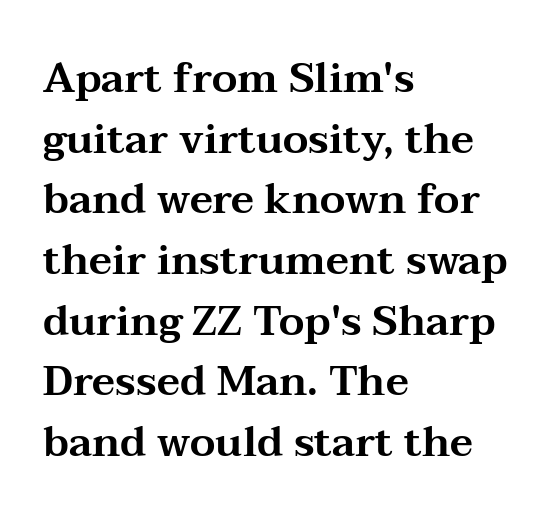
Is there any slant? The stems are plumb. The type family on display is of the serif kind. The line texture is even and compact thanks to regular tracking. Regarding leading, the lines here are spaced in the standard way. In CSS terms this would be text-align: left. These lines are rendered in a variable-pitch font.
